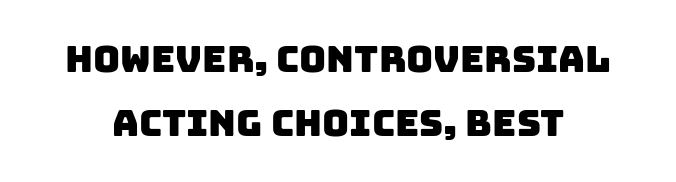
Q: Is the typeface a serif or a sans-serif typeface? A: Sans-serif.
Q: Is the text underlined? A: No.
Q: Is the spacing between letters normal or unusually wide? A: Normal.
Q: Width (condensed, normal, or wide)? A: Normal.
Q: Stroke contrast? A: Low.
Q: x-height? A: Large.
Q: Monospaced? A: No.
